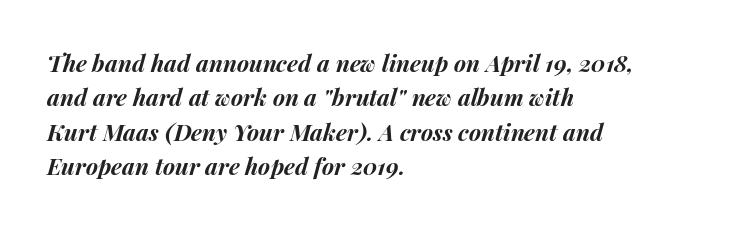
I'd describe the lettering as bold — thick and assertive. Short note: letters normally spaced. Looking at the ascenders, they clearly lean. If you measured baseline to baseline, you'd find a middling distance. The rag falls on the right side of this text block. Honestly, there is no underline to notice here at all.
